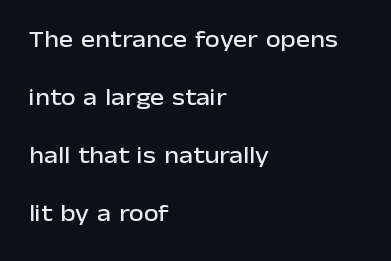
{"italic": "no", "underline": "no", "align": "left", "line_spacing": "loose", "line_spacing_ratio": 2.41, "letter_spacing": "normal", "letter_spacing_em": 0.0, "glyph_px": 24}
